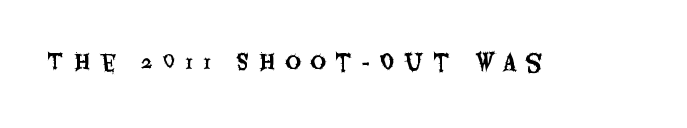
The image shows 22 px text type, upright; set unusually wide letter spacing (+0.43 em), not underlined.
